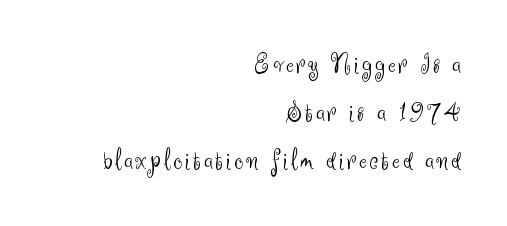
If you drew a ruler down the right edge, every line would touch it. This sample has the flowing, uneven cadence of proportional lettering. Examine the stroke ends and you'll find no serifs. The font's upright variant was chosen for this text. Ink coverage per letter is moderate at most.
